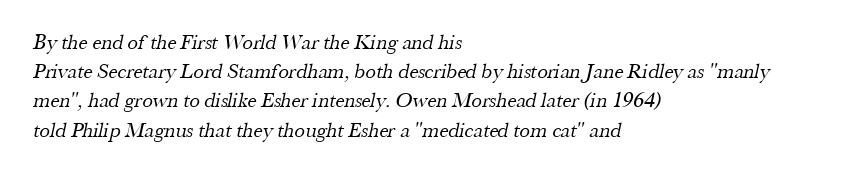
{"bold": "no", "underline": "no", "align": "left", "line_spacing": "normal", "line_spacing_ratio": 1.39, "letter_spacing": "normal", "letter_spacing_em": 0.0, "glyph_px": 21}
